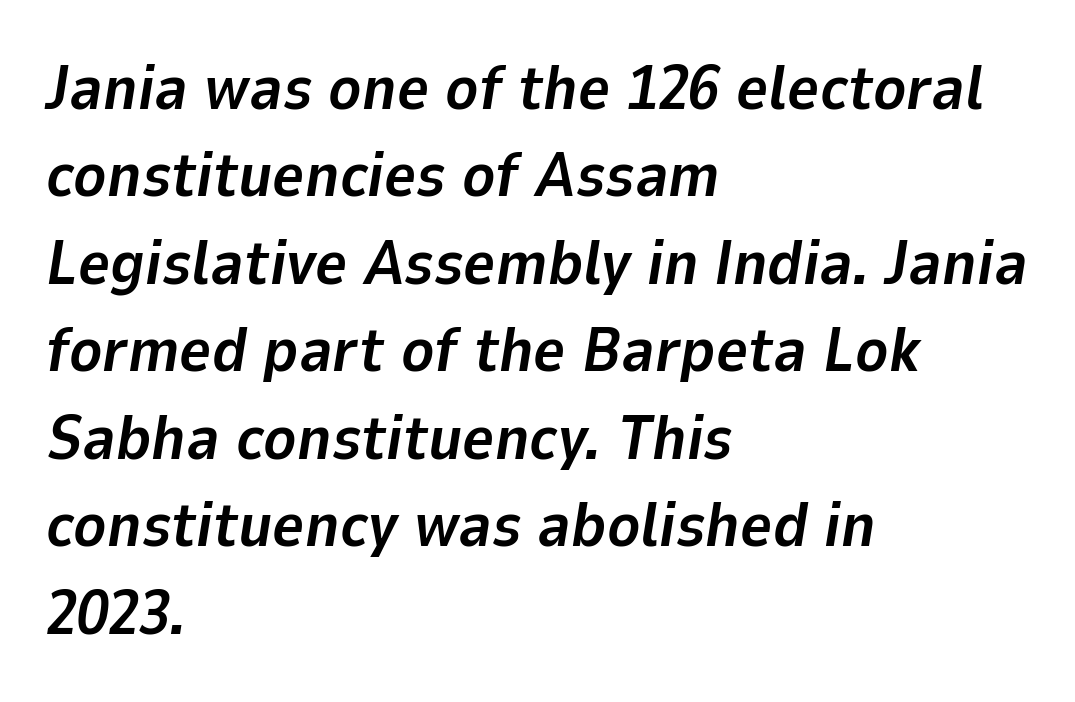
{"italic": "yes", "lean": "right", "slant_degrees": 9, "bold": "yes", "weight": "bold", "width": "normal", "stroke_contrast": "low", "x_height": "medium", "monospaced": "no", "underline": "no", "align": "left", "line_spacing": "normal", "line_spacing_ratio": 1.41, "letter_spacing": "normal", "letter_spacing_em": 0.0, "glyph_px": 62}
